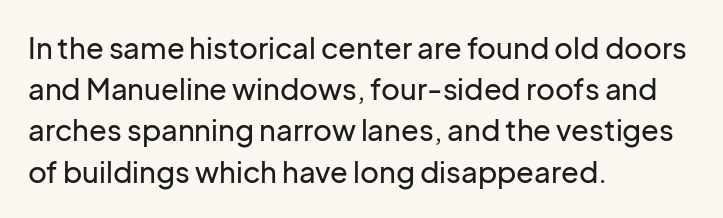
Q: Is the text italic (slanted)? A: No, it is upright.
Q: Is the typeface a serif or a sans-serif typeface? A: Sans-serif.
Q: Is the text underlined? A: No.
Q: How is the paragraph aligned? A: Left-aligned.
Q: Is the spacing between letters normal or unusually wide? A: Normal.
Q: Is the spacing between lines tight, normal or loose? A: Normal.
Q: Width (condensed, normal, or wide)? A: Normal.
Q: Stroke contrast? A: Low.
Q: x-height? A: Medium.
Q: Monospaced? A: No.
